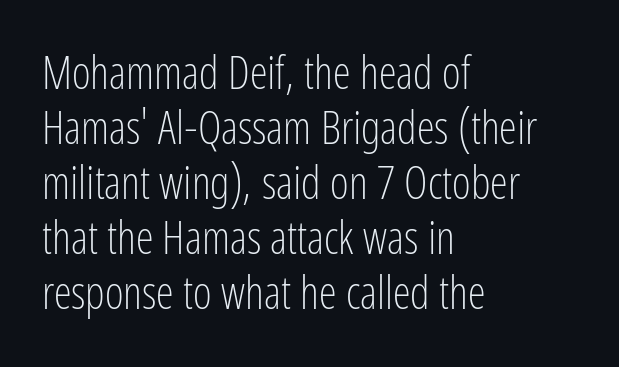
The passage is arranged the way most books set body copy — flush left. The lettering stays uniformly vertical, giving the passage a roman look. Each word holds together tightly as a unit, with standard inter-letter gaps. What kind of face is this? One without serifs — a sans. The typeface has the unassuming heft of standard copy or less. A bare baseline throughout the passage.
